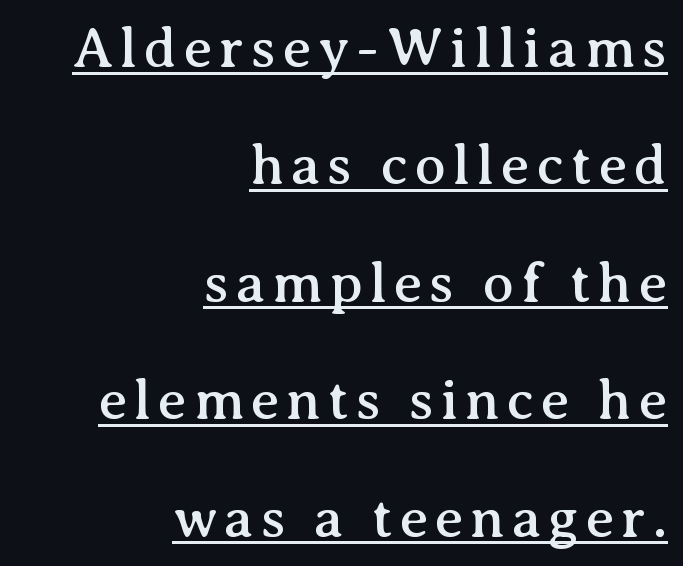
To sum up the face: it has serifs. Caption: lettering with a line underneath. Horizontal bands of white between lines are thick stripes. Posture: upright roman. This rendering uses right alignment, leaving the left contour irregular. Spacing verdict: proportional, widths tailored to each character.
